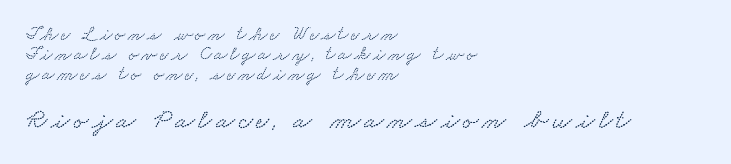
The rendering enlarges the type as you move from the upper chunk to the lower. Line beginnings align vertically; line endings do not. Rule under the text: the space is simply empty. The rendering uses natural spacing where letterforms have individual widths.
